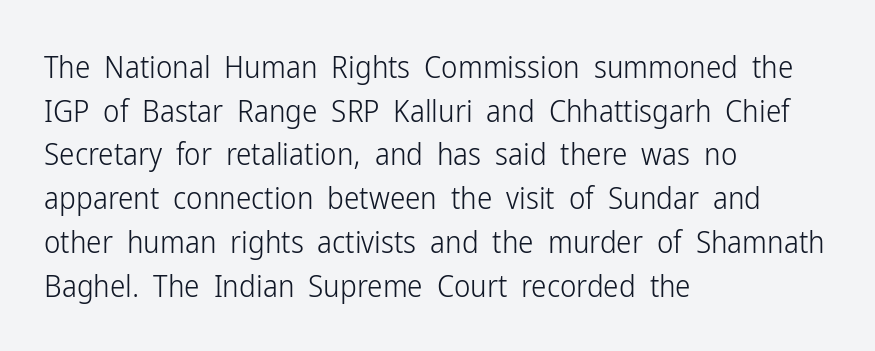
The image shows 31 px light, condensed sans-serif type, upright; set left-aligned, normal line spacing (1.41x), normal letter spacing, not underlined; low stroke contrast and a medium x-height.
